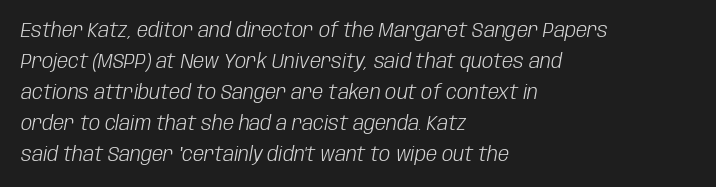
The image shows 20 px text type, italic (leaning right); set left-aligned, normal line spacing (1.55x), normal letter spacing, not underlined.
